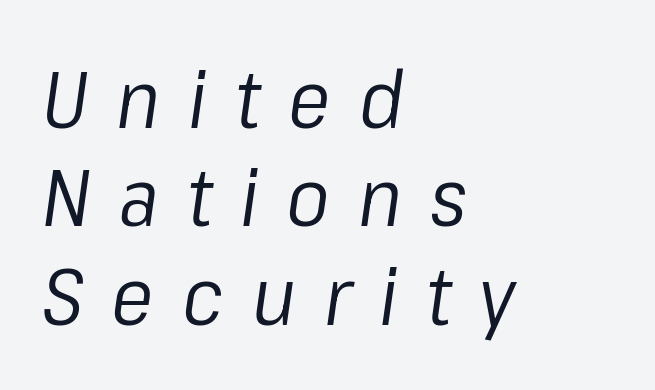
{"italic": "yes", "lean": "right", "slant_degrees": 8, "bold": "no", "weight": "regular", "width": "normal", "stroke_contrast": "low", "x_height": "medium", "monospaced": "no", "underline": "no", "align": "left", "line_spacing_ratio": 1.23, "letter_spacing": "wide", "letter_spacing_em": 0.35, "glyph_px": 80}
